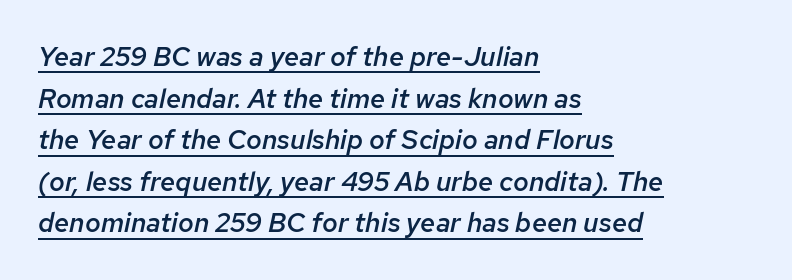
Posture: slanted. A somewhat darkened texture: the type is semibold rather than bold. Observe the ordinary spacing: letters are neighbours, not strangers. The rendering uses a moderate line-height, typical for paragraphs. Compared with undecorated copy, this sample adds a rule below the words. The rag falls on the right side of this text block.
